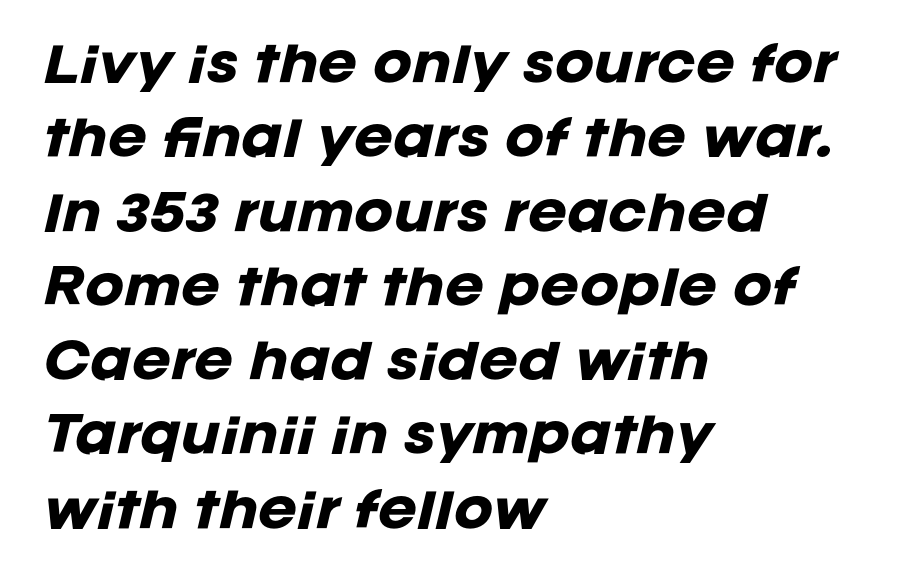
Q: Is the text bold? A: Yes.
Q: Is the text italic (slanted)? A: Yes, it leans right by about 12 degrees.
Q: Is the text underlined? A: No.
Q: How is the paragraph aligned? A: Left-aligned.
Q: Is the spacing between letters normal or unusually wide? A: Normal.
Q: Is the spacing between lines tight, normal or loose? A: Normal.
Q: Width (condensed, normal, or wide)? A: Normal.
Q: Stroke contrast? A: Low.
Q: x-height? A: Large.
Q: Monospaced? A: No.
